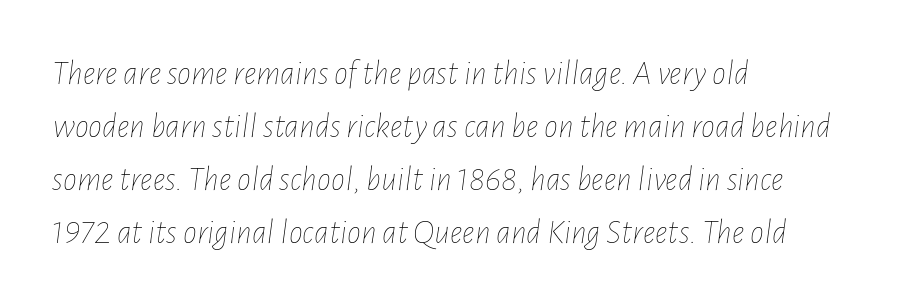
The image shows 35 px thin, condensed type, italic (leaning right); set left-aligned, normal line spacing (1.51x), normal letter spacing, not underlined; low stroke contrast and a medium x-height.
